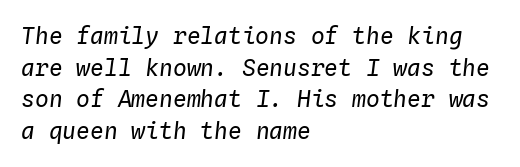
The text block is weighted toward the left margin, trailing off unevenly rightward. This sample keeps an unexceptional amount of space between lines. Standard letterfit; no display-style spreading of the glyphs. Decoration check: the copy has no underline. The glyphs look as if they've been sheared to an angle.
